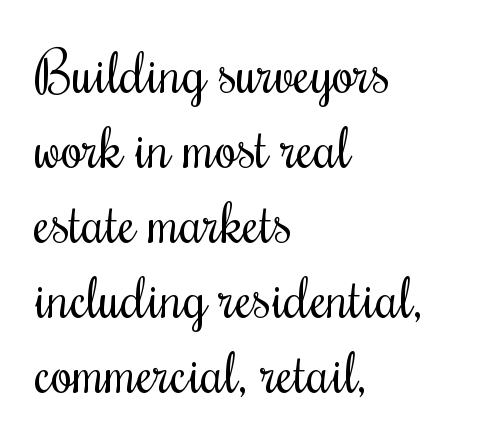
Descenders hang freely into open space. The space between consecutive lines is moderate. Note the varied advance widths — an 'i' is clearly narrower than an 'm'. Short note: letters normally spaced.
